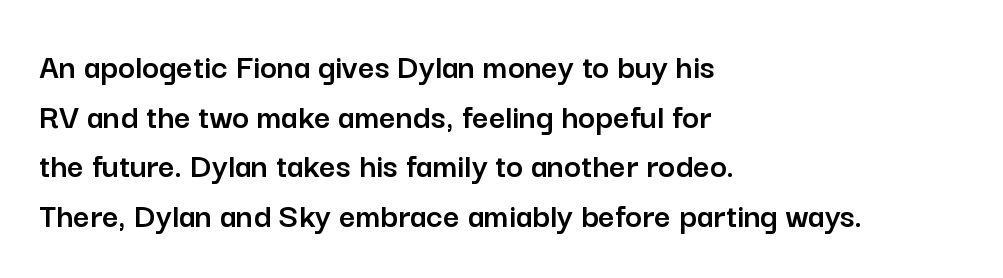
Font category for this specimen: sans-serif. What stands out about the letter spacing? Nothing — it is the standard amount. Proportional: the letters do not fall into vertical columns. The leading is moderate, giving the passage an even texture. The letters stand straight up with perfectly vertical stems.
